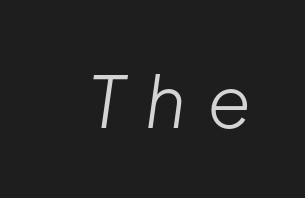
A clean baseline with only descenders dipping below it. The characters are drawn with everyday or finer stroke widths. The rendering uses natural spacing where letterforms have individual widths. Posture: slanted. The letters are spread apart with noticeably loose tracking.
